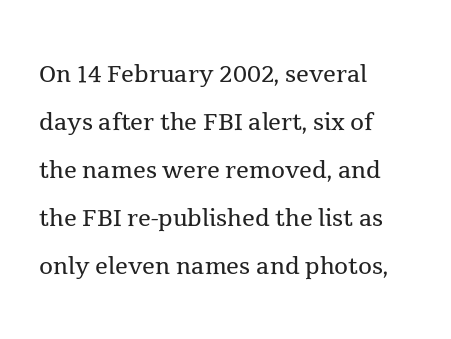
{"serif": "yes", "italic": "no", "bold": "no", "weight": "regular", "width": "normal", "x_height": "medium", "monospaced": "no", "underline": "no", "align": "left", "line_spacing": "normal", "line_spacing_ratio": 1.5, "letter_spacing": "normal", "letter_spacing_em": 0.0, "glyph_px": 32}
